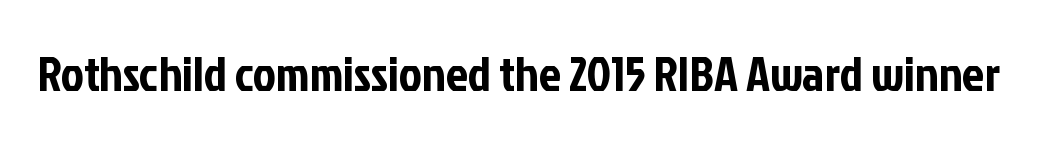
Q: Is the text italic (slanted)? A: No, it is upright.
Q: Is the typeface a serif or a sans-serif typeface? A: Sans-serif.
Q: Is the text underlined? A: No.
Q: Is the spacing between letters normal or unusually wide? A: Normal.
Q: Width (condensed, normal, or wide)? A: Condensed.
Q: Stroke contrast? A: Low.
Q: x-height? A: Medium.
Q: Monospaced? A: No.
